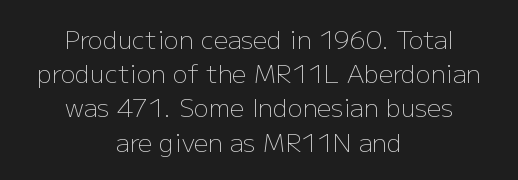
The image shows 25 px text type, upright; set centered, normal line spacing (1.37x), normal letter spacing, not underlined.
